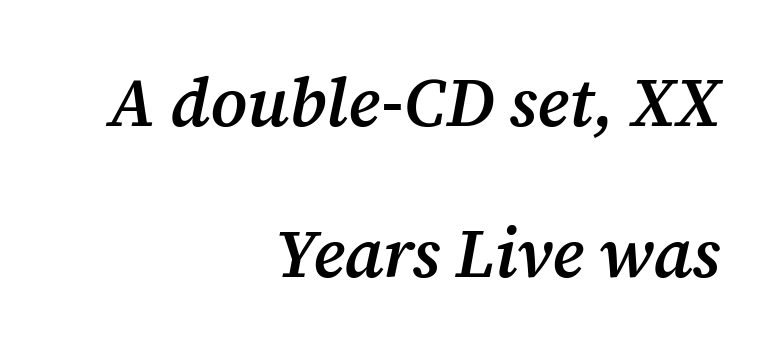
{"serif": "yes", "italic": "yes", "lean": "right", "slant_degrees": 12, "bold": "semi", "weight": "semibold", "width": "normal", "stroke_contrast": "medium", "x_height": "medium", "monospaced": "no", "underline": "no", "align": "right", "line_spacing": "loose", "line_spacing_ratio": 2.22, "letter_spacing": "normal", "letter_spacing_em": 0.0, "glyph_px": 68}
